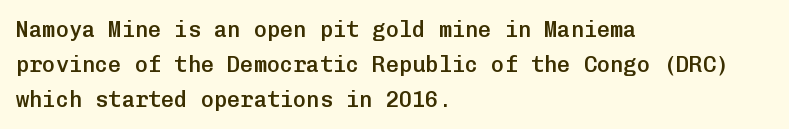
{"italic": "no", "bold": "semi", "underline": "no", "align": "left", "line_spacing": "normal", "line_spacing_ratio": 1.59, "letter_spacing": "normal", "letter_spacing_em": 0.0, "glyph_px": 22}
